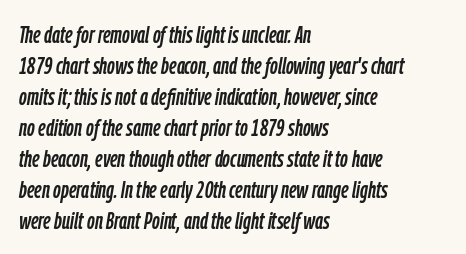
{"italic": "yes", "lean": "right", "slant_degrees": 9, "underline": "no", "align": "left", "line_spacing": "normal", "line_spacing_ratio": 1.29, "letter_spacing": "normal", "letter_spacing_em": 0.0, "glyph_px": 24}
